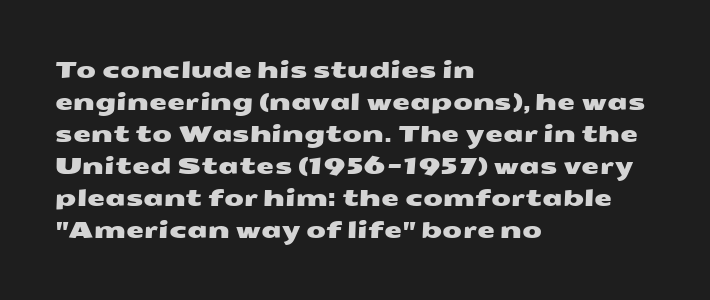
Descenders hang freely into open space. Observe the ordinary spacing: letters are neighbours, not strangers. Alignment: flush left. The vertical gap from one line to the next is medium.
